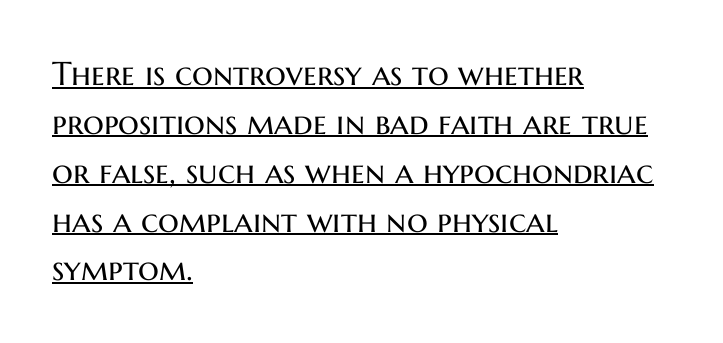
{"serif": "no", "italic": "no", "bold": "no", "weight": "regular", "width": "normal", "stroke_contrast": "medium", "x_height": "medium", "monospaced": "no", "underline": "yes", "align": "left", "line_spacing": "normal", "line_spacing_ratio": 1.48, "letter_spacing": "normal", "letter_spacing_em": 0.0, "glyph_px": 33}
